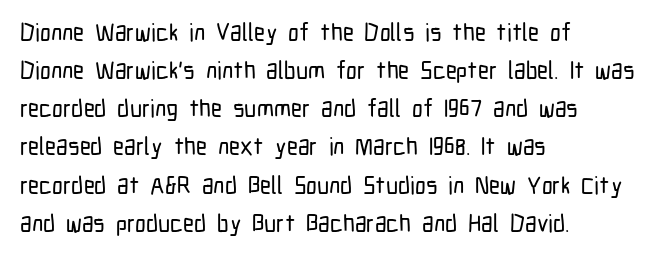
{"italic": "no", "underline": "no", "align": "left", "line_spacing": "normal", "line_spacing_ratio": 1.59, "letter_spacing": "normal", "letter_spacing_em": 0.0, "glyph_px": 24}
